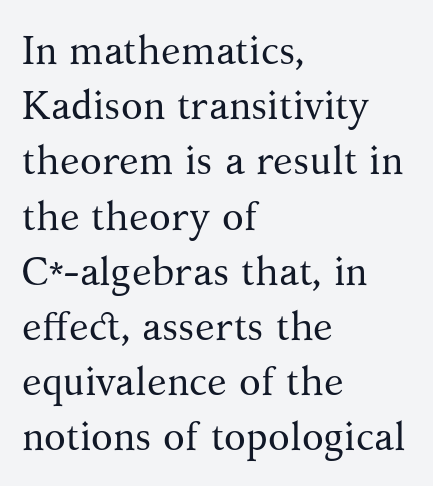
The image shows 40 px regular-weight serif type, upright; set left-aligned, normal line spacing (1.38x), normal letter spacing, not underlined; medium stroke contrast and a medium x-height.
